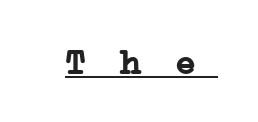
A typesetter would call this monospace, since all characters share one set width. The face used here appears with an underline applied. The characters display serif detailing at their extremities. Caption: bold face, heavy strokes. Compared with typical body copy, the letter spacing here is much looser.
